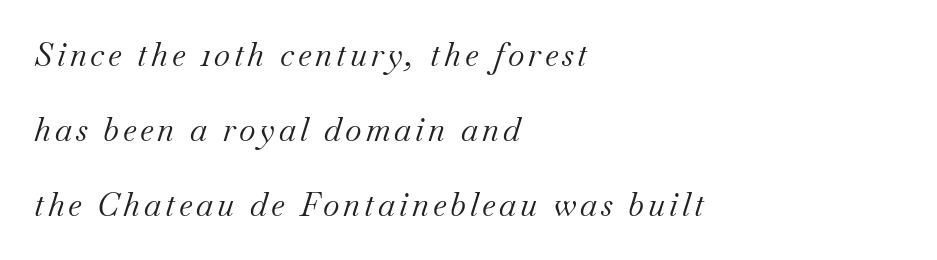
The image shows 32 px regular-weight serif type, italic (leaning right); set left-aligned, loose line spacing (2.34x), not underlined; medium stroke contrast and a small x-height.
